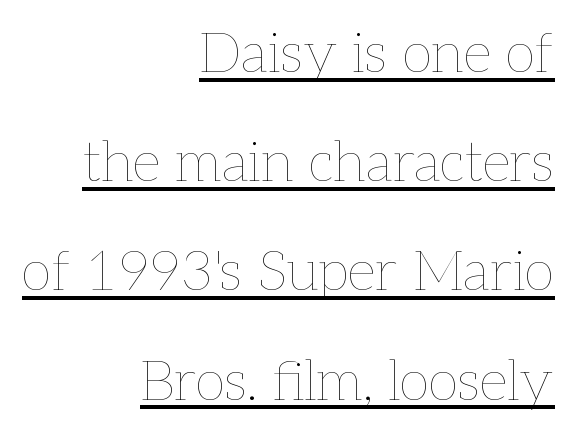
Q: Is the text bold? A: No.
Q: Is the text italic (slanted)? A: No, it is upright.
Q: Is the text underlined? A: Yes.
Q: How is the paragraph aligned? A: Right-aligned.
Q: Is the spacing between letters normal or unusually wide? A: Normal.
Q: Is the spacing between lines tight, normal or loose? A: Loose.
Q: Width (condensed, normal, or wide)? A: Normal.
Q: Stroke contrast? A: Low.
Q: x-height? A: Medium.
Q: Monospaced? A: No.
